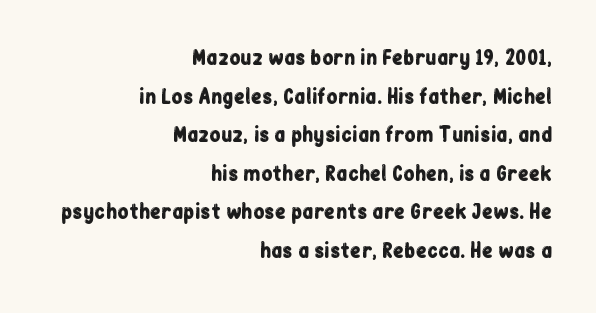
Q: Is the text italic (slanted)? A: No, it is upright.
Q: Is the text underlined? A: No.
Q: How is the paragraph aligned? A: Right-aligned.
Q: Is the spacing between letters normal or unusually wide? A: Normal.
Q: Is the spacing between lines tight, normal or loose? A: Loose.
